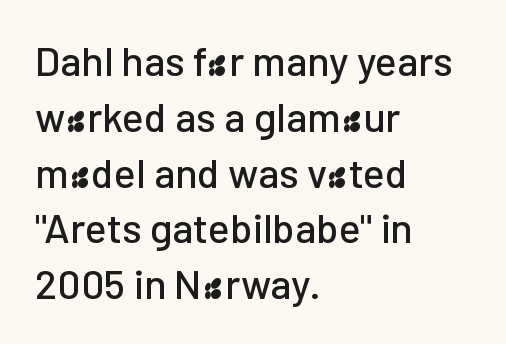
Is this a fixed-width face? No — the glyphs have proportional, varying widths. Line starts are locked; line ends wander. This block has exactly the height ordinary leading produces. Each letter's strokes conclude bluntly, with no projecting serifs. Bare-footed words on every line.
